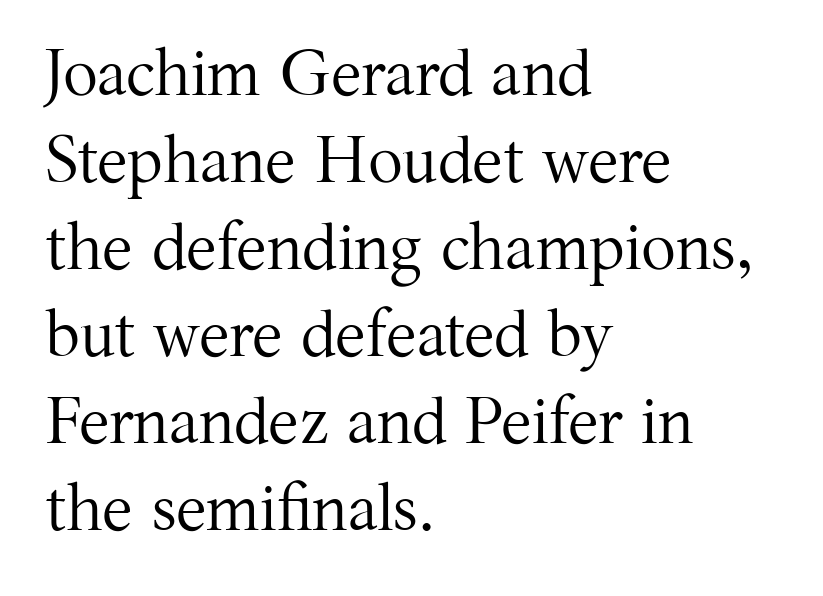
{"serif": "yes", "italic": "no", "bold": "no", "weight": "regular", "width": "normal", "stroke_contrast": "medium", "x_height": "medium", "monospaced": "no", "underline": "no", "align": "left", "line_spacing": "normal", "line_spacing_ratio": 1.34, "letter_spacing": "normal", "letter_spacing_em": 0.0, "glyph_px": 65}
